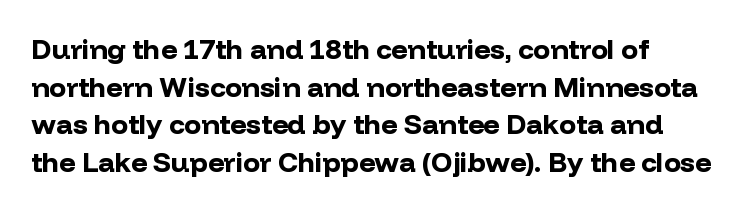
A typesetter would mark this as roman, not italic. Look at the bottom of the vertical strokes: they stop flat, with no serifs. Honestly, the row spacing looks completely unremarkable. Is the type bold? Yes — the strokes are clearly thick and heavy. The tracking reads as untouched default to a designer's eye.
